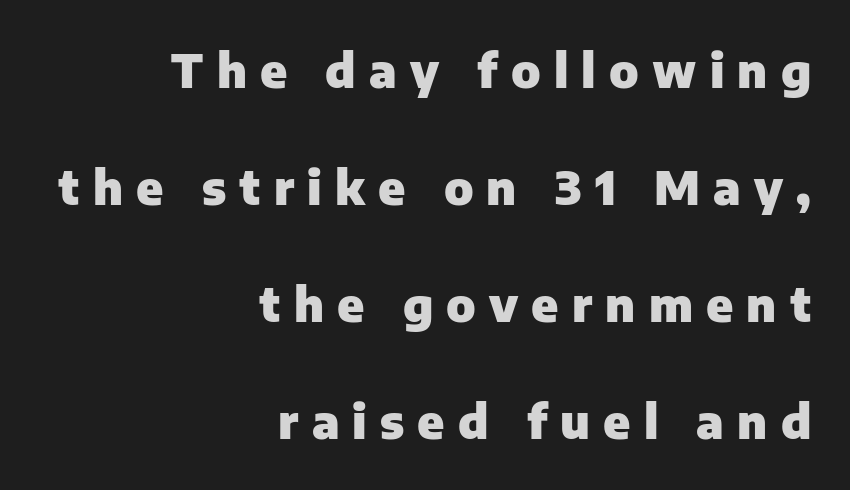
The letters are spread apart with noticeably loose tracking. The rendering uses a large line-height, opening up the rows. Do the letters lean? They stand straight. Varying glyph widths throughout — classic text-font behaviour.
